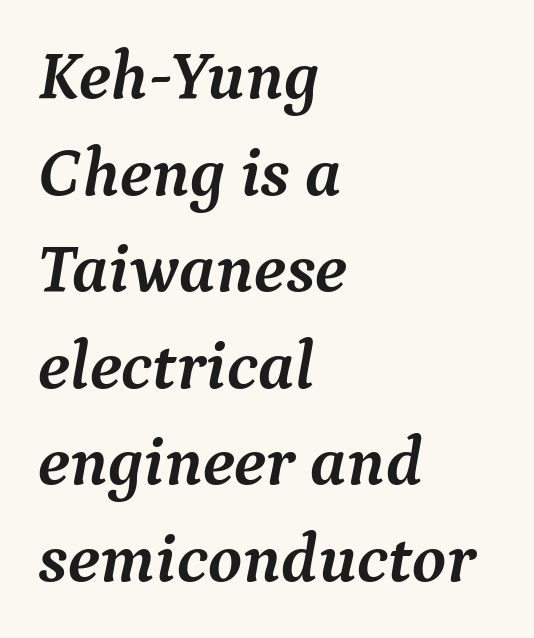
Q: Is the text bold? A: Yes.
Q: Is the text italic (slanted)? A: Yes, it leans right by about 9 degrees.
Q: Is the typeface a serif or a sans-serif typeface? A: Serif.
Q: Is the text underlined? A: No.
Q: How is the paragraph aligned? A: Left-aligned.
Q: Is the spacing between letters normal or unusually wide? A: Normal.
Q: Is the spacing between lines tight, normal or loose? A: Normal.
Q: Width (condensed, normal, or wide)? A: Normal.
Q: Stroke contrast? A: Medium.
Q: x-height? A: Medium.
Q: Monospaced? A: No.
